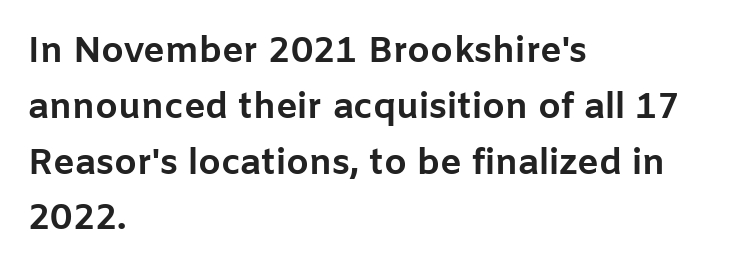
The image shows 36 px bold sans-serif type, upright; set left-aligned, normal line spacing (1.55x), normal letter spacing, not underlined; low stroke contrast and a medium x-height.
